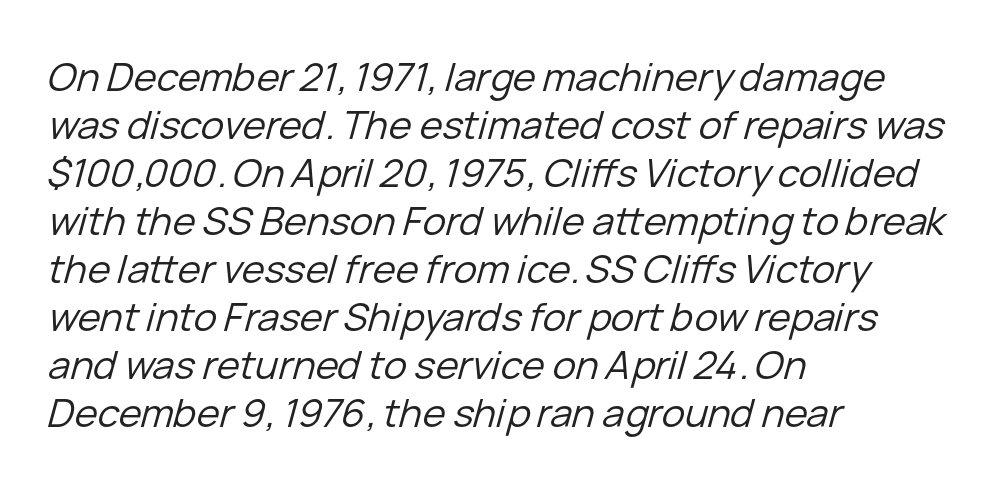
The image shows 39 px regular-weight type, italic (leaning right); set left-aligned, line spacing 1.23x, normal letter spacing, not underlined; low stroke contrast and a medium x-height.
